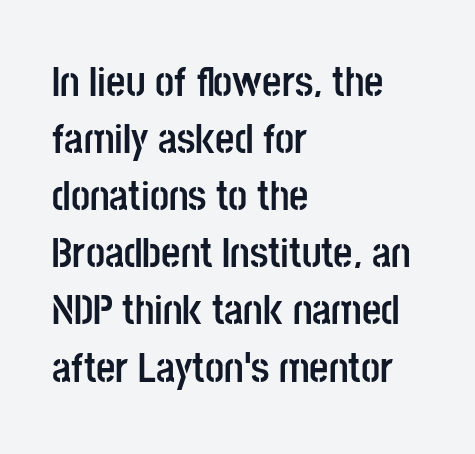
The image shows 42 px semibold, condensed sans-serif type, upright; set left-aligned, normal line spacing (1.36x), normal letter spacing, not underlined; low stroke contrast and a large x-height.
